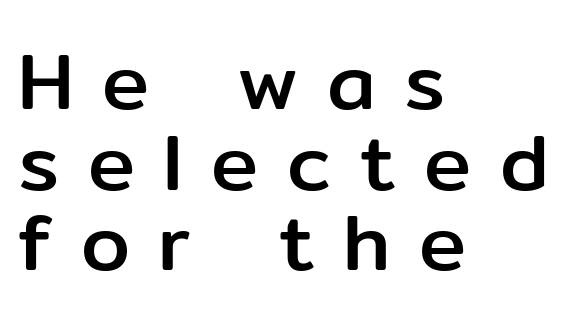
Q: Is the text italic (slanted)? A: No, it is upright.
Q: Is the typeface a serif or a sans-serif typeface? A: Sans-serif.
Q: Is the text underlined? A: No.
Q: How is the paragraph aligned? A: Left-aligned.
Q: Is the spacing between letters normal or unusually wide? A: Unusually wide.
Q: Is the spacing between lines tight, normal or loose? A: Tight.
Q: Width (condensed, normal, or wide)? A: Normal.
Q: Stroke contrast? A: Low.
Q: x-height? A: Medium.
Q: Monospaced? A: No.
